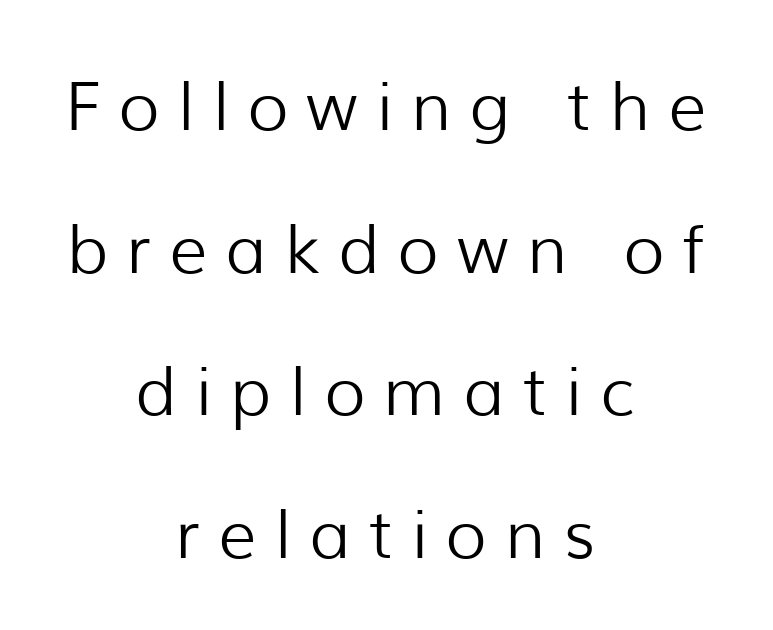
{"serif": "no", "italic": "no", "bold": "no", "weight": "light", "width": "normal", "stroke_contrast": "low", "x_height": "medium", "monospaced": "no", "underline": "no", "align": "center", "line_spacing": "loose", "line_spacing_ratio": 2.13, "letter_spacing": "wide", "letter_spacing_em": 0.27, "glyph_px": 67}
